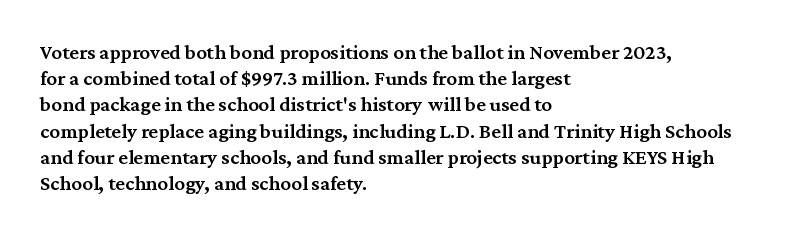
Just letters on the line, the space beneath them empty. Evenly set lines give the paragraph a standard silhouette. Compared with a centered layout, this one pins lines to the left instead. Letter spacing: default.
